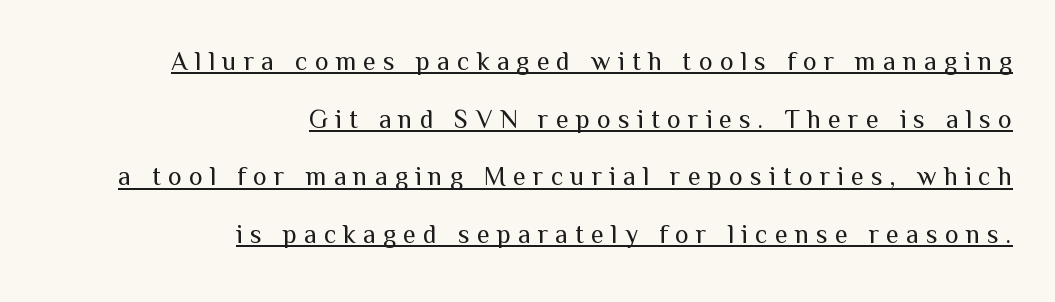
The image shows 26 px text type, upright; set right-aligned, loose line spacing (2.22x), unusually wide letter spacing (+0.28 em), underlined.
